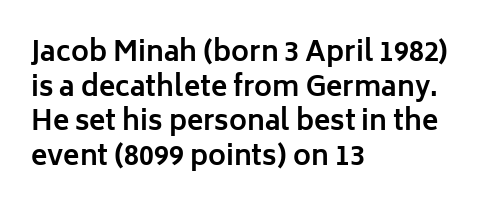
The image shows 27 px bold type, upright; set left-aligned, normal line spacing (1.28x), normal letter spacing, not underlined.
